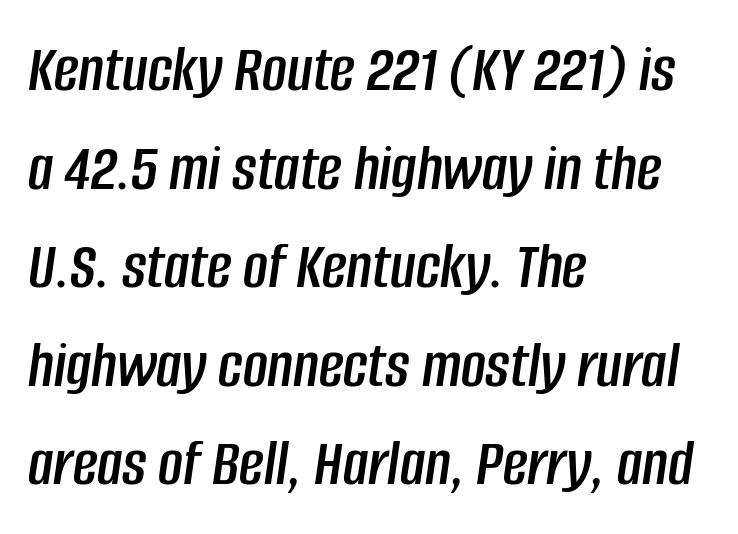
{"italic": "yes", "lean": "right", "slant_degrees": 8, "width": "condensed", "stroke_contrast": "low", "x_height": "large", "monospaced": "no", "underline": "no", "align": "left", "line_spacing": "normal", "line_spacing_ratio": 1.45, "letter_spacing": "normal", "letter_spacing_em": 0.0, "glyph_px": 68}
